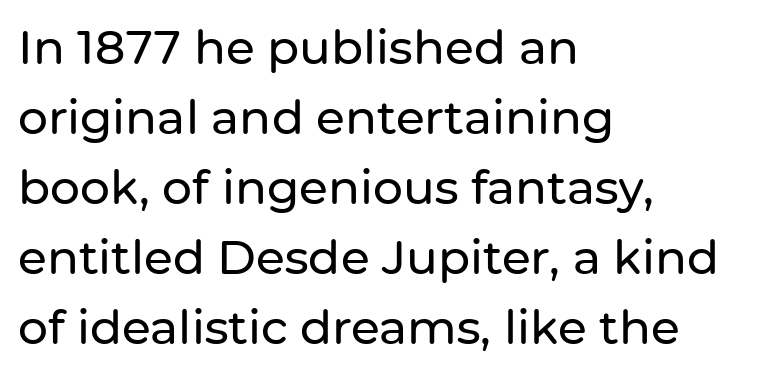
{"serif": "no", "italic": "no", "width": "normal", "stroke_contrast": "low", "x_height": "medium", "monospaced": "no", "underline": "no", "align": "left", "line_spacing": "normal", "line_spacing_ratio": 1.49, "letter_spacing": "normal", "letter_spacing_em": 0.0, "glyph_px": 47}
